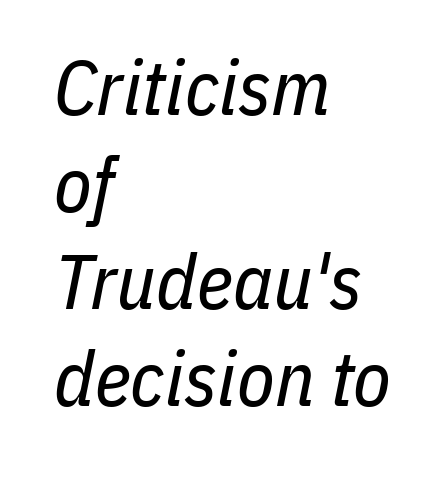
Q: Is the text bold? A: No.
Q: Is the text italic (slanted)? A: Yes, it leans right by about 11 degrees.
Q: Is the text underlined? A: No.
Q: How is the paragraph aligned? A: Left-aligned.
Q: Is the spacing between letters normal or unusually wide? A: Normal.
Q: Is the spacing between lines tight, normal or loose? A: Normal.
Q: Width (condensed, normal, or wide)? A: Condensed.
Q: Stroke contrast? A: Low.
Q: x-height? A: Medium.
Q: Monospaced? A: No.
